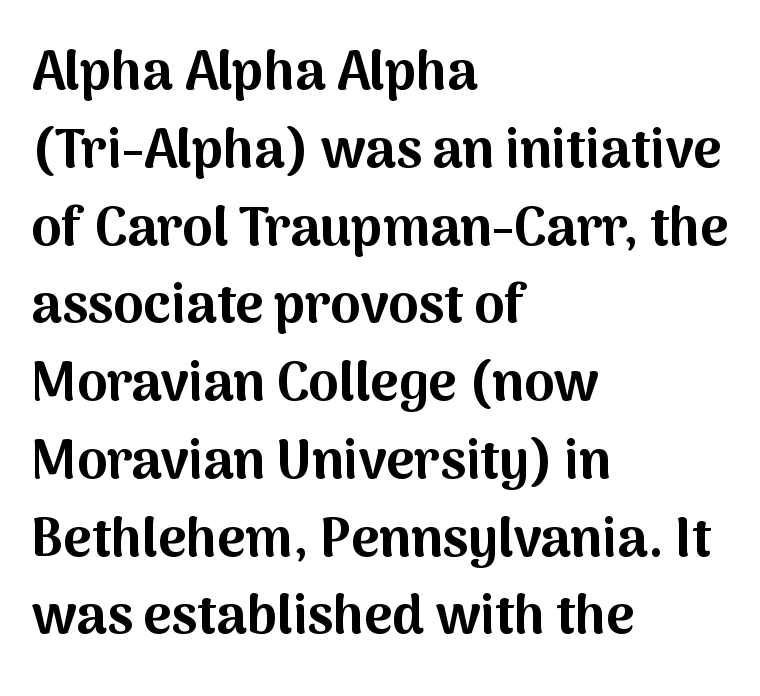
The image shows 54 px bold sans-serif type, upright; set left-aligned, normal line spacing (1.44x), normal letter spacing, not underlined; medium stroke contrast and a medium x-height.
